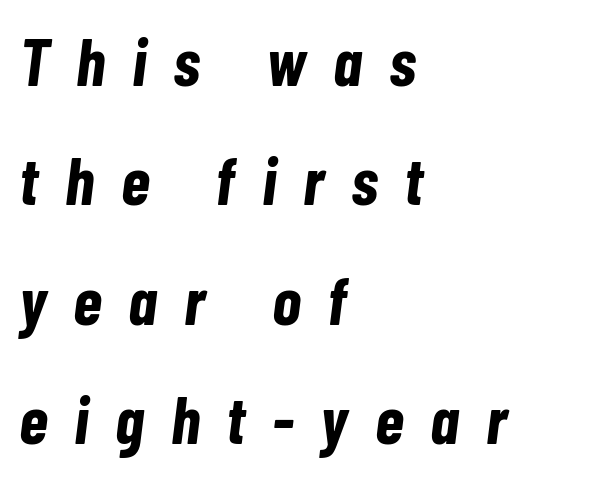
Check the space under the baseline: it is left empty. This sample uses an oblique cut, with every glyph tilted off the vertical. Short and long lines alike share a common starting point at left. Summary of weight: heavy, a full bold. Spacing verdict: proportional, widths tailored to each character.
